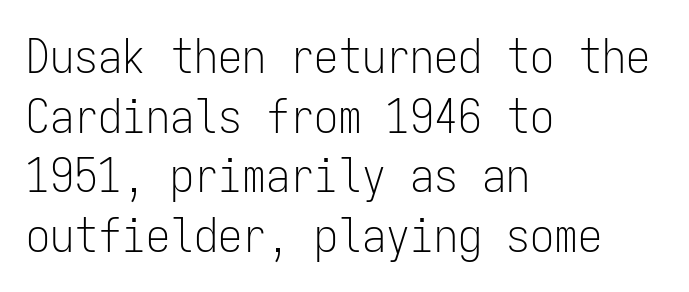
The image shows 48 px light, condensed sans-serif type, upright, monospaced; set left-aligned, line spacing 1.24x, normal letter spacing, not underlined; low stroke contrast and a medium x-height.
